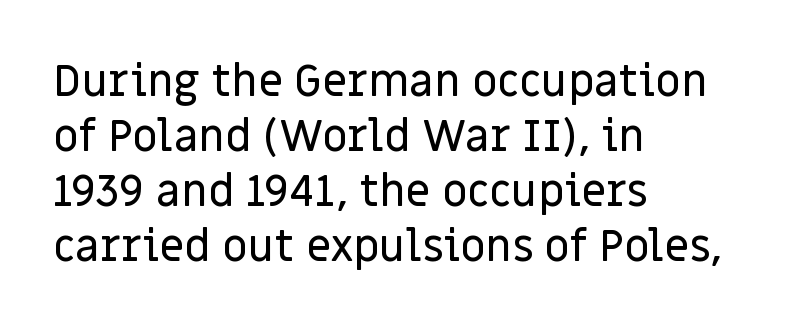
The image shows 44 px sans-serif type, upright; set left-aligned, normal line spacing (1.25x), normal letter spacing, not underlined; low stroke contrast and a large x-height.
